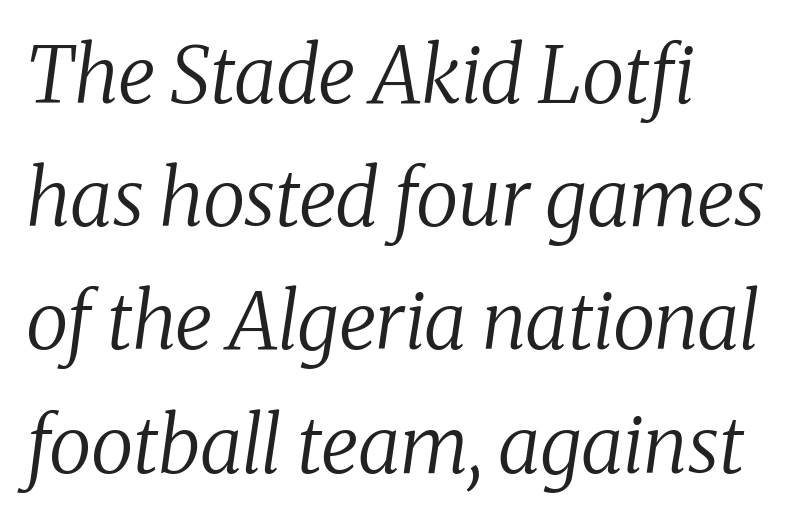
The text block is weighted toward the left margin, trailing off unevenly rightward. Character widths vary here, with narrow letters taking less room than wide ones. The line texture is even and compact thanks to regular tracking. Honestly, there is no underline to notice here at all. Looking at the ascenders, they clearly lean.
